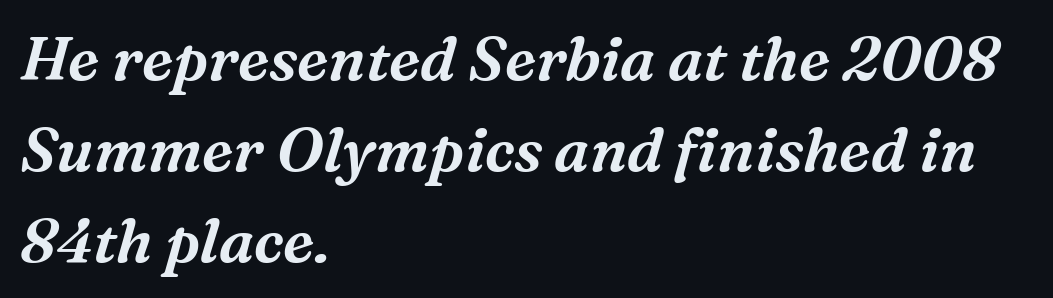
{"serif": "yes", "italic": "yes", "lean": "right", "slant_degrees": 16, "width": "normal", "stroke_contrast": "medium", "x_height": "medium", "monospaced": "no", "underline": "no", "align": "left", "line_spacing": "normal", "line_spacing_ratio": 1.49, "letter_spacing": "normal", "letter_spacing_em": 0.0, "glyph_px": 61}
